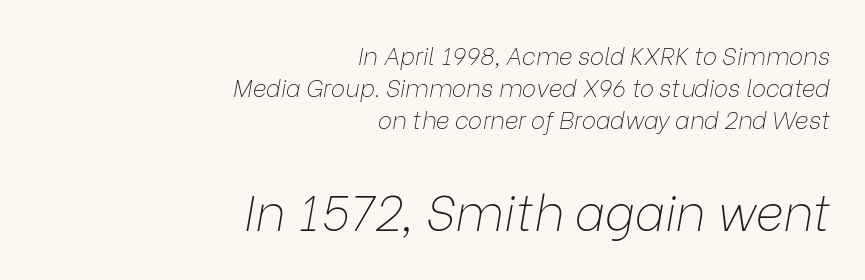
Does extra space separate the letters? No, they use regular spacing. Scale increases going downward across the two blocks. Heft: none added — not bold. The typesetter chose a ragged-left arrangement here. Baseline-to-baseline distance is the conventional proportion of letter height.
